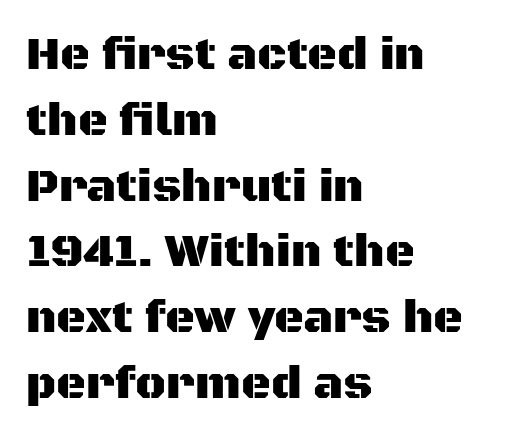
Q: Is the text italic (slanted)? A: No, it is upright.
Q: Is the typeface a serif or a sans-serif typeface? A: Sans-serif.
Q: Is the text underlined? A: No.
Q: How is the paragraph aligned? A: Left-aligned.
Q: Is the spacing between letters normal or unusually wide? A: Normal.
Q: Is the spacing between lines tight, normal or loose? A: Normal.
Q: Width (condensed, normal, or wide)? A: Normal.
Q: Stroke contrast? A: Medium.
Q: x-height? A: Large.
Q: Monospaced? A: No.
